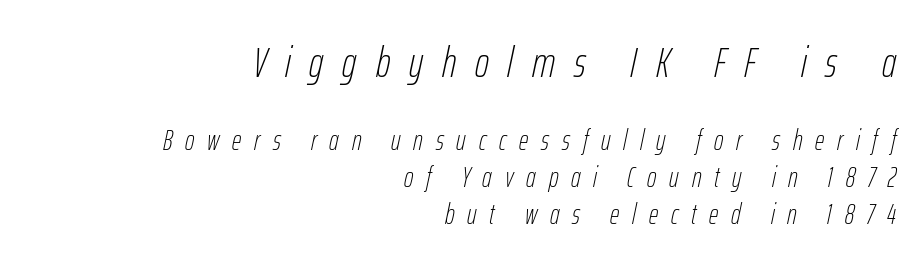
The image shows 43 px thin, condensed type, italic (leaning right); set right-aligned, normal line spacing (1.27x), unusually wide letter spacing (+0.44 em), not underlined; the first (top) block is 1.48x larger; low stroke contrast and a medium x-height.
